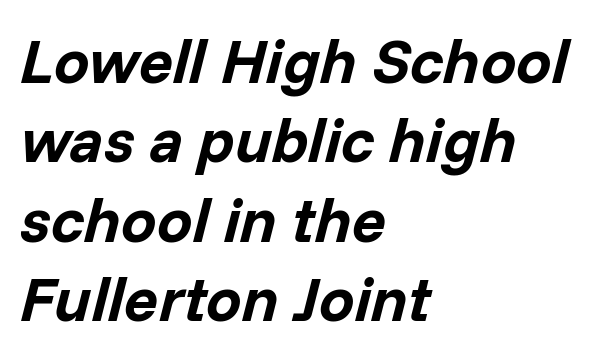
This rendering leaves character spacing at its baseline value. This is heavy type, rendered in bold. Plain, unruled lines of type. Designer's note — italics engaged.
